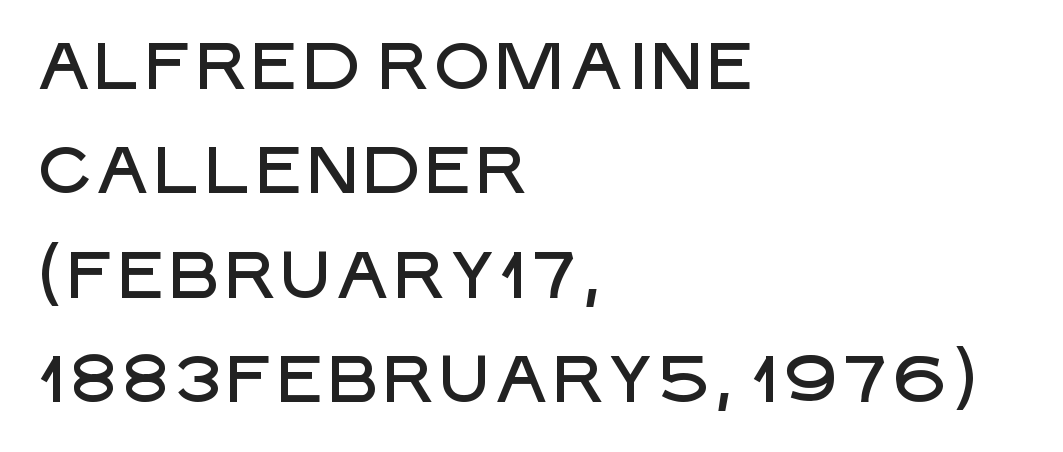
The image shows 66 px sans-serif type, upright; set left-aligned, normal line spacing (1.58x), normal letter spacing, not underlined; low stroke contrast and a large x-height.
